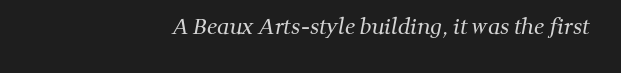
Which margin do the lines hug? The right one — the left edge is uneven. Weight: not bold — regular or lighter. Descenders are the only things crossing below the line. Each word holds together tightly as a unit, with standard inter-letter gaps.
